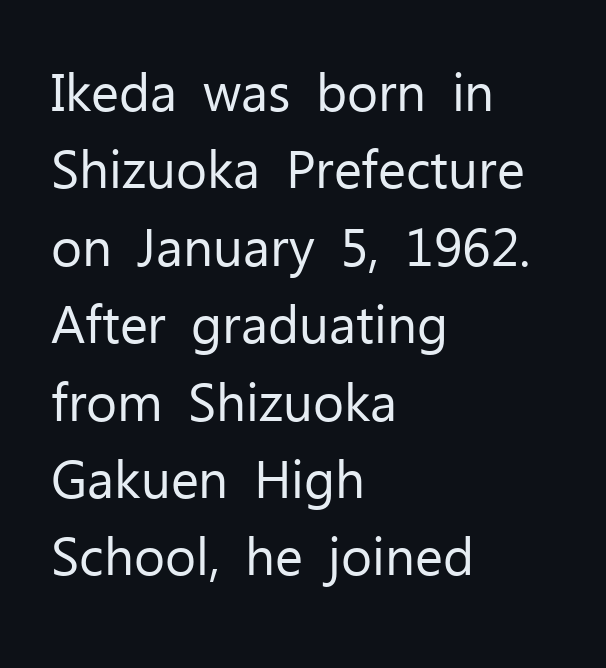
{"serif": "no", "italic": "no", "bold": "no", "weight": "regular", "width": "normal", "stroke_contrast": "low", "x_height": "medium", "monospaced": "no", "underline": "no", "align": "left", "line_spacing": "normal", "line_spacing_ratio": 1.46, "letter_spacing": "normal", "letter_spacing_em": 0.0, "glyph_px": 53}
